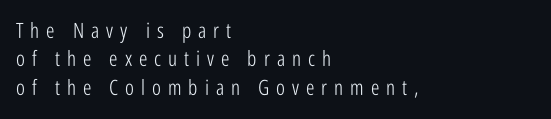
Q: Is the text bold? A: No.
Q: Is the text italic (slanted)? A: No, it is upright.
Q: Is the text underlined? A: No.
Q: How is the paragraph aligned? A: Left-aligned.
Q: Is the spacing between letters normal or unusually wide? A: Unusually wide.
Q: Is the spacing between lines tight, normal or loose? A: Normal.
